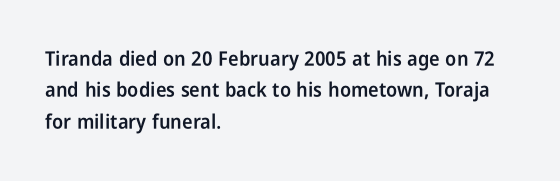
The image shows 20 px text type, upright; set left-aligned, normal line spacing (1.57x), normal letter spacing, not underlined.
